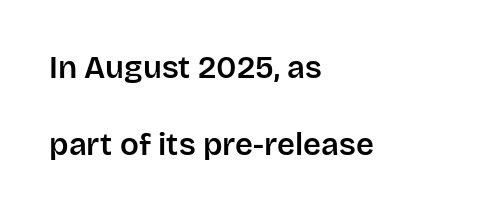
Where is the straight margin? On the left. A typesetter would call this leading open, well beyond the default. The face used here is proportionally spaced, like ordinary book or web type. This sample uses plain, unmodified letter spacing. Unlike a traditional serif, this face leaves its strokes unadorned.
